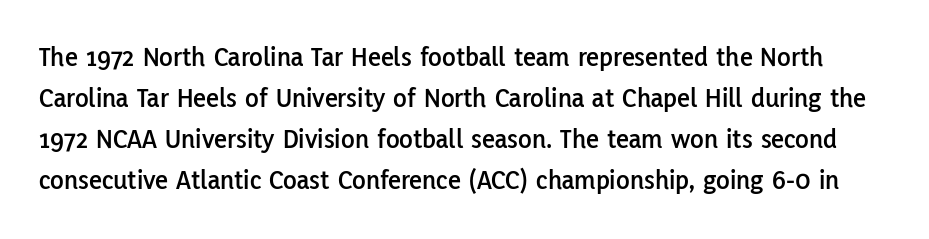
Here the designer chose a conventional face with non-uniform glyph widths. Examine the stroke ends and you'll find no serifs. The block of text has a typical density, with ordinary space between rows. Clear beneath every line of the passage. There is no visible air inserted between adjacent glyphs. Posture: vertical.
